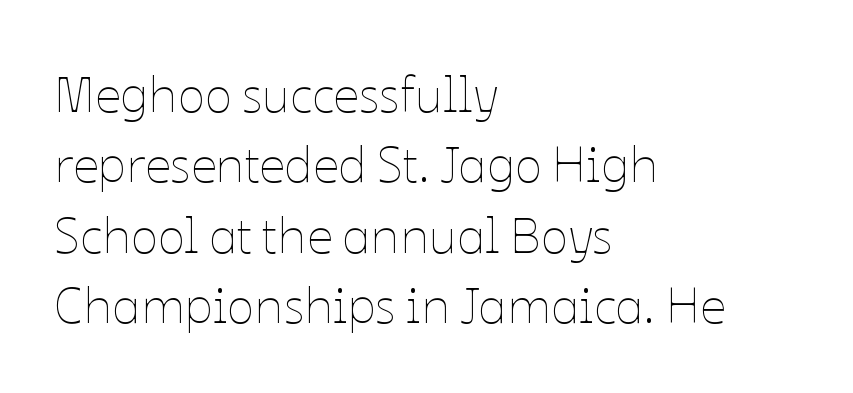
{"italic": "no", "bold": "no", "weight": "thin", "width": "normal", "stroke_contrast": "low", "x_height": "medium", "monospaced": "no", "underline": "no", "align": "left", "line_spacing": "normal", "line_spacing_ratio": 1.38, "letter_spacing": "normal", "letter_spacing_em": 0.0, "glyph_px": 51}
